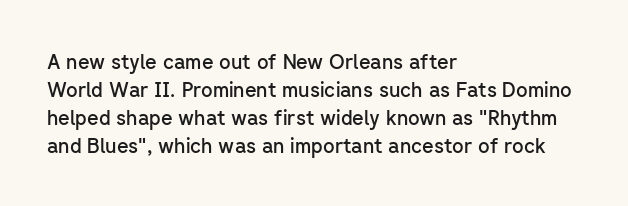
The image shows 20 px text type, upright; set left-aligned, normal line spacing (1.4x), normal letter spacing, not underlined.
